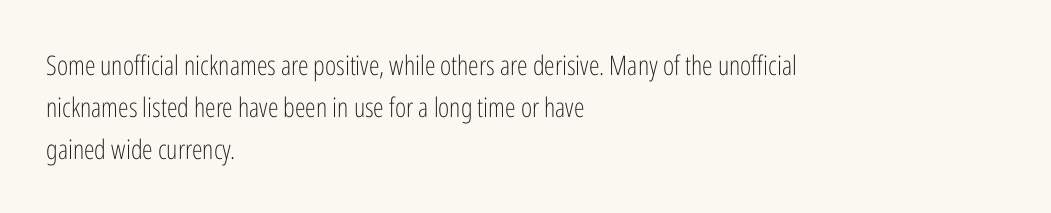
Q: Is the text bold? A: No.
Q: Is the text italic (slanted)? A: No, it is upright.
Q: Is the text underlined? A: No.
Q: How is the paragraph aligned? A: Left-aligned.
Q: Is the spacing between letters normal or unusually wide? A: Normal.
Q: Is the spacing between lines tight, normal or loose? A: Normal.
